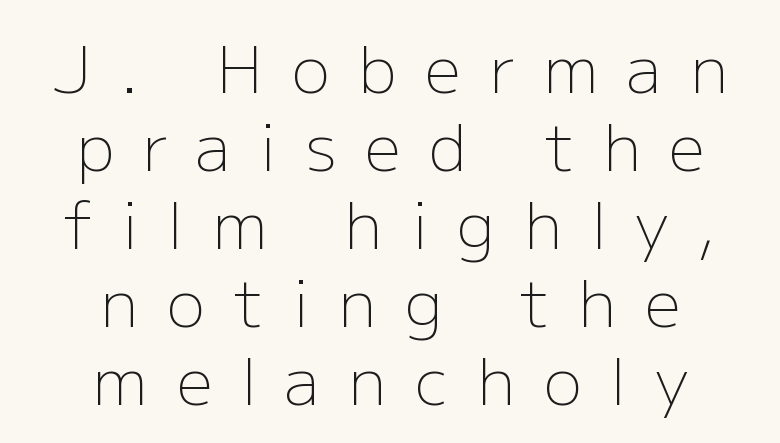
The image shows 64 px light sans-serif type, upright; set centered, line spacing 1.22x, unusually wide letter spacing (+0.45 em), not underlined; low stroke contrast and a medium x-height.
